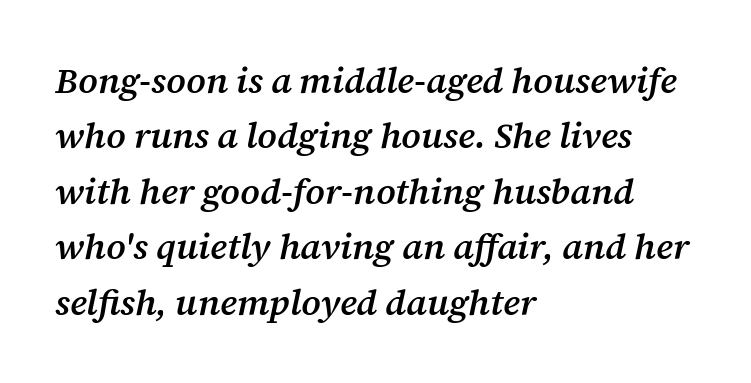
{"serif": "yes", "italic": "yes", "lean": "right", "slant_degrees": 12, "bold": "semi", "weight": "semibold", "width": "normal", "stroke_contrast": "medium", "x_height": "medium", "monospaced": "no", "underline": "no", "align": "left", "line_spacing": "normal", "line_spacing_ratio": 1.54, "letter_spacing": "normal", "letter_spacing_em": 0.0, "glyph_px": 36}
